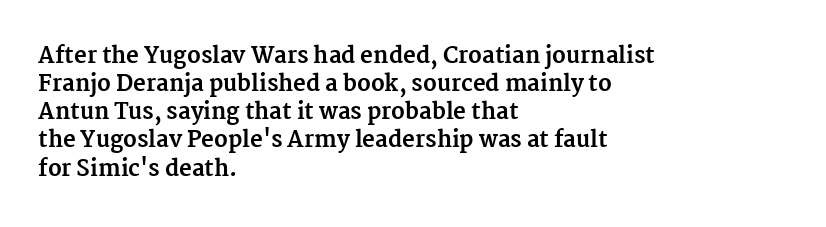
Q: Is the text bold? A: Yes.
Q: Is the text italic (slanted)? A: No, it is upright.
Q: Is the text underlined? A: No.
Q: How is the paragraph aligned? A: Left-aligned.
Q: Is the spacing between letters normal or unusually wide? A: Normal.
Q: Is the spacing between lines tight, normal or loose? A: Normal.
